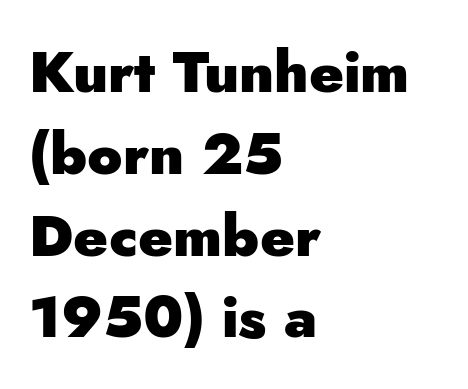
Compared with typical body copy, the letter spacing here is the same. The ragged edge is on the right, which tells us the setting is flush left. Stroke thickness is high; the sample reads as a true bold. These lines sit exactly where default settings would place them.
